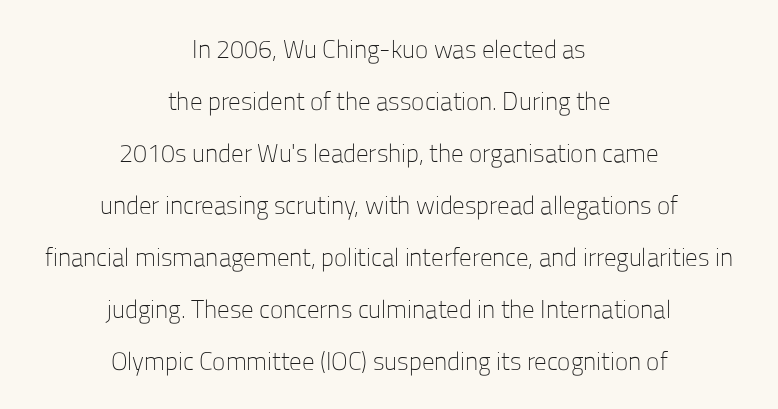
The image shows 25 px text type, upright; set centered, loose line spacing (2.08x), normal letter spacing, not underlined.
